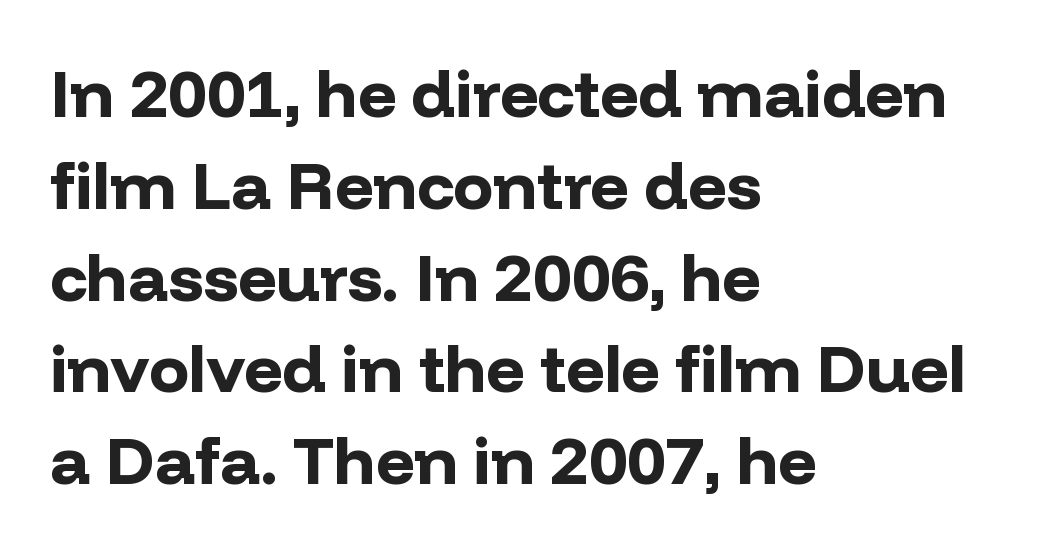
The image shows 67 px bold sans-serif type, upright; set left-aligned, normal line spacing (1.37x), normal letter spacing, not underlined; low stroke contrast and a medium x-height.
